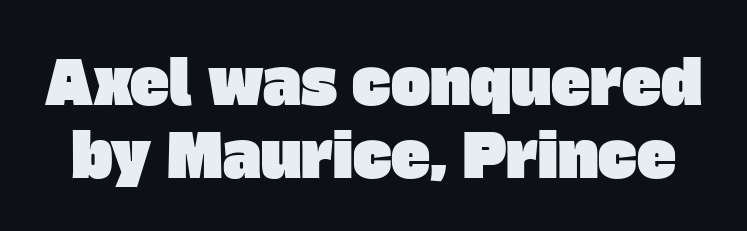
The image shows 59 px sans-serif type; set line spacing 1.23x, normal letter spacing, not underlined; low stroke contrast and a large x-height.
